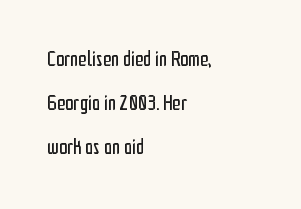
The image shows 21 px text type, upright; set left-aligned, loose line spacing (2.1x), normal letter spacing, not underlined.
